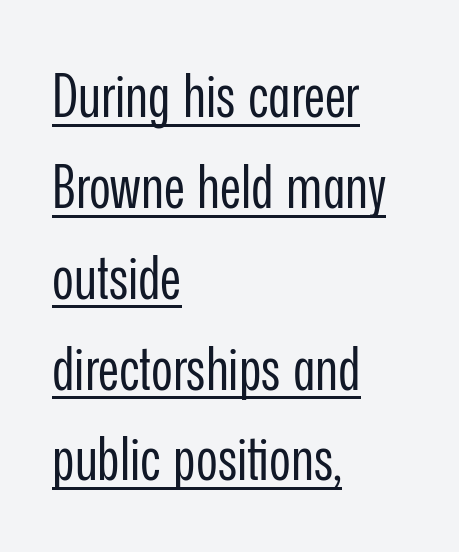
{"serif": "no", "italic": "no", "bold": "no", "weight": "regular", "width": "condensed", "stroke_contrast": "low", "x_height": "medium", "monospaced": "no", "underline": "yes", "align": "left", "line_spacing": "normal", "line_spacing_ratio": 1.54, "letter_spacing": "normal", "letter_spacing_em": 0.0, "glyph_px": 59}
